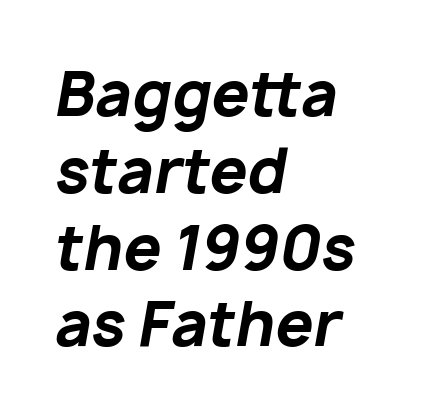
Yep, that's italic — everything's leaning. What weight is shown? A full bold with thick strokes. What stands out about the letter spacing? Nothing — it is the standard amount. This sample has the flowing, uneven cadence of proportional lettering.
